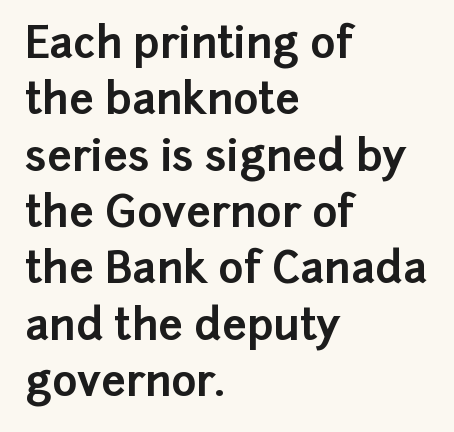
{"serif": "no", "italic": "no", "bold": "yes", "weight": "bold", "width": "normal", "stroke_contrast": "low", "x_height": "medium", "monospaced": "no", "underline": "no", "align": "left", "line_spacing": "normal", "line_spacing_ratio": 1.31, "letter_spacing": "normal", "letter_spacing_em": 0.0, "glyph_px": 43}
